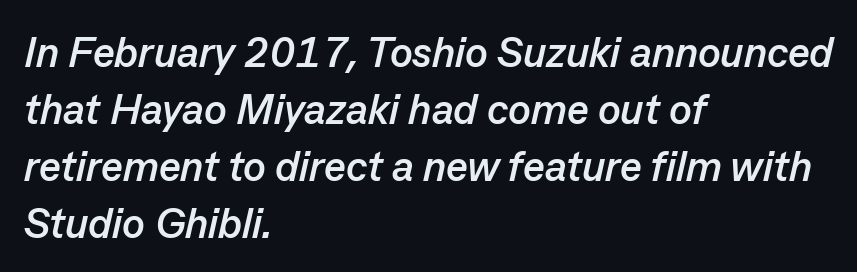
This sample keeps an unexceptional amount of space between lines. Descender tails drop into unmarked territory. Is the type bold? Yes — the strokes are clearly thick and heavy. Compared with typical body copy, the letter spacing here is the same.
